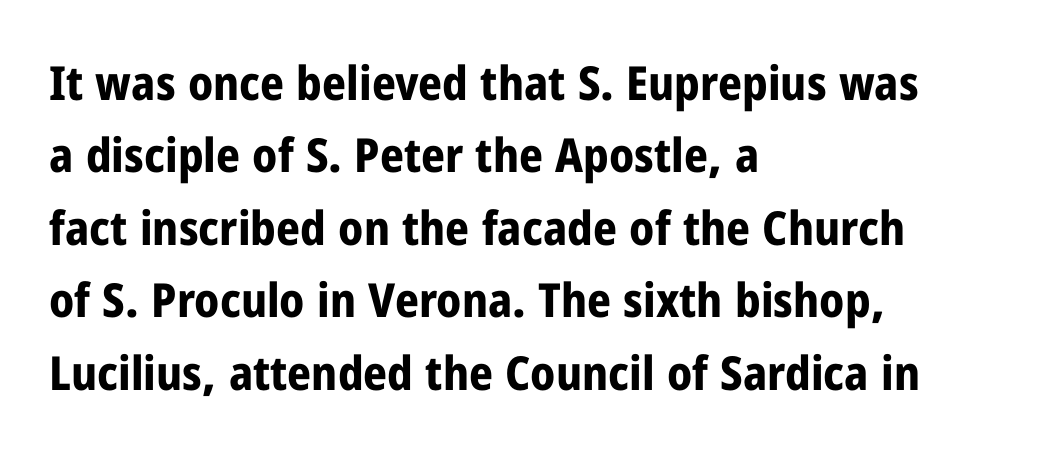
Q: Is the text bold? A: Yes.
Q: Is the text italic (slanted)? A: No, it is upright.
Q: Is the typeface a serif or a sans-serif typeface? A: Sans-serif.
Q: Is the text underlined? A: No.
Q: How is the paragraph aligned? A: Left-aligned.
Q: Is the spacing between letters normal or unusually wide? A: Normal.
Q: Is the spacing between lines tight, normal or loose? A: Normal.
Q: Width (condensed, normal, or wide)? A: Condensed.
Q: Stroke contrast? A: Low.
Q: x-height? A: Medium.
Q: Monospaced? A: No.
